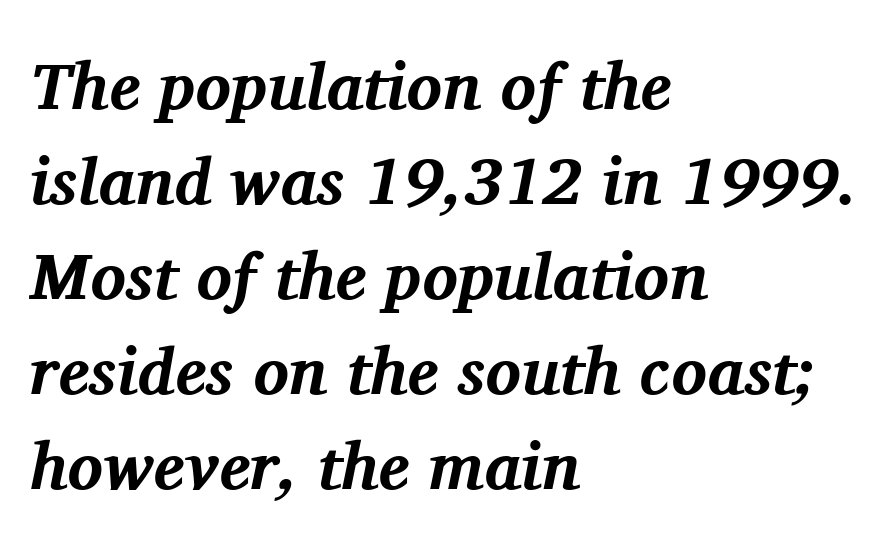
Q: Is the text bold? A: Yes.
Q: Is the text italic (slanted)? A: Yes, it leans right by about 11 degrees.
Q: Is the typeface a serif or a sans-serif typeface? A: Serif.
Q: Is the text underlined? A: No.
Q: How is the paragraph aligned? A: Left-aligned.
Q: Is the spacing between letters normal or unusually wide? A: Normal.
Q: Is the spacing between lines tight, normal or loose? A: Normal.
Q: Width (condensed, normal, or wide)? A: Normal.
Q: Stroke contrast? A: Medium.
Q: x-height? A: Medium.
Q: Monospaced? A: No.
